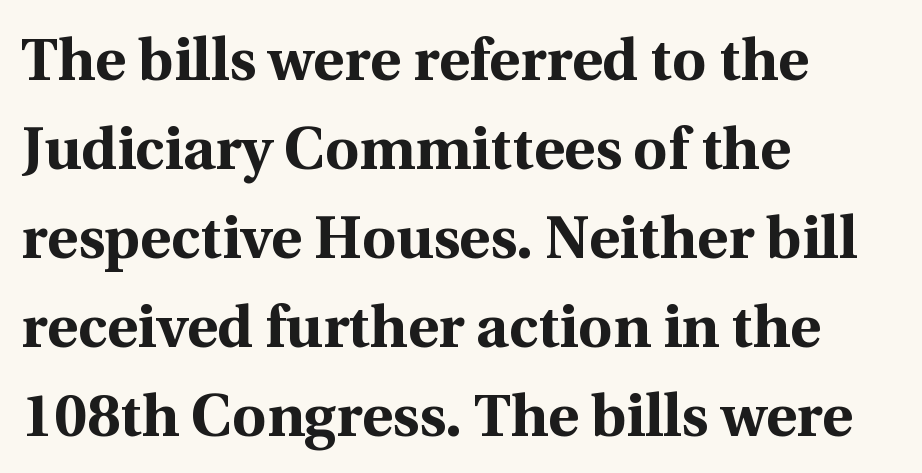
{"serif": "yes", "italic": "no", "bold": "yes", "weight": "bold", "width": "normal", "x_height": "medium", "monospaced": "no", "underline": "no", "align": "left", "line_spacing": "normal", "line_spacing_ratio": 1.51, "letter_spacing": "normal", "letter_spacing_em": 0.0, "glyph_px": 59}
